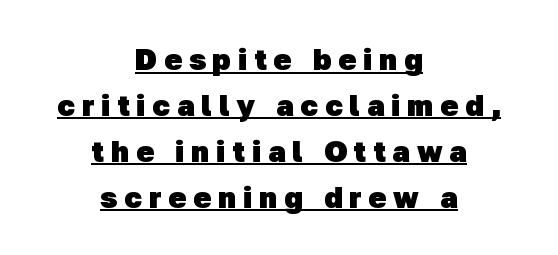
Between one letter and the next there's a generous, obvious gap. Type style note: lacks serifs. Beneath each row of characters lies a ruled line. These lines stack symmetrically, like a column narrowing and widening about its center.
